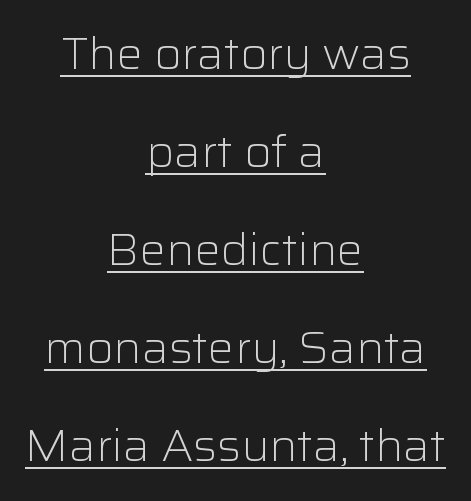
{"serif": "no", "italic": "no", "bold": "no", "weight": "light", "width": "normal", "stroke_contrast": "low", "x_height": "medium", "monospaced": "no", "underline": "yes", "align": "center", "line_spacing": "loose", "line_spacing_ratio": 2.23, "letter_spacing": "normal", "letter_spacing_em": 0.0, "glyph_px": 44}
